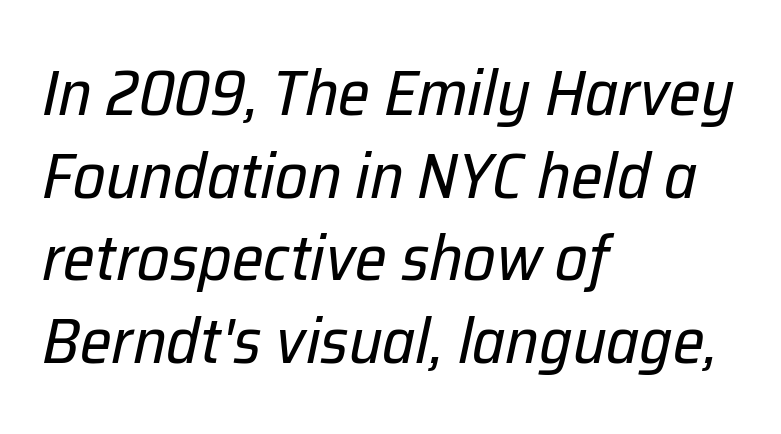
{"italic": "yes", "lean": "right", "slant_degrees": 12, "bold": "no", "weight": "regular", "width": "normal", "stroke_contrast": "low", "x_height": "medium", "monospaced": "no", "underline": "no", "align": "left", "line_spacing": "normal", "line_spacing_ratio": 1.29, "letter_spacing": "normal", "letter_spacing_em": 0.0, "glyph_px": 64}
